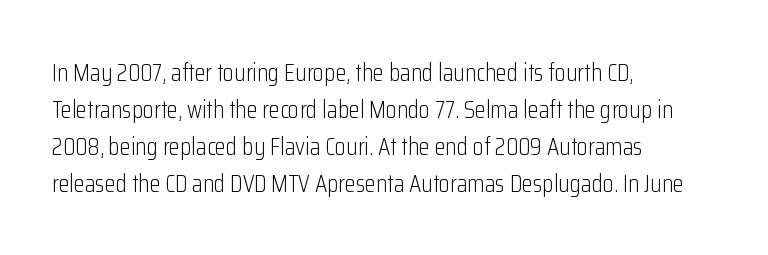
The image shows 25 px text type, upright; set left-aligned, normal line spacing (1.48x), normal letter spacing, not underlined.
